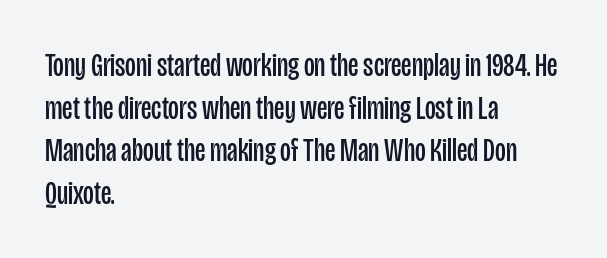
The image shows 33 px regular-weight, condensed sans-serif type, upright; set left-aligned, normal line spacing (1.29x), normal letter spacing, not underlined; low stroke contrast and a large x-height.
